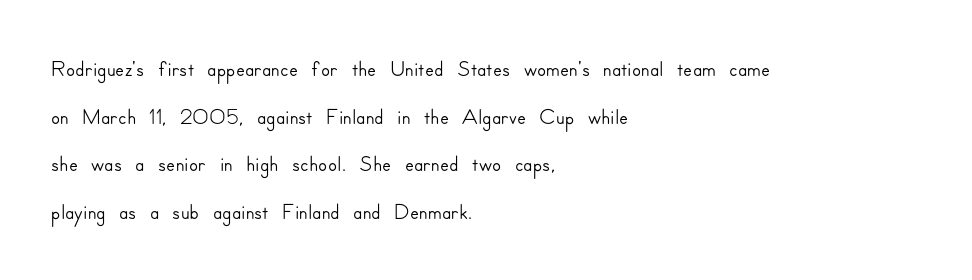
{"serif": "no", "italic": "no", "width": "normal", "stroke_contrast": "low", "x_height": "small", "monospaced": "no", "underline": "no", "align": "left", "line_spacing": "normal", "line_spacing_ratio": 1.44, "letter_spacing": "normal", "letter_spacing_em": 0.0, "glyph_px": 33}
